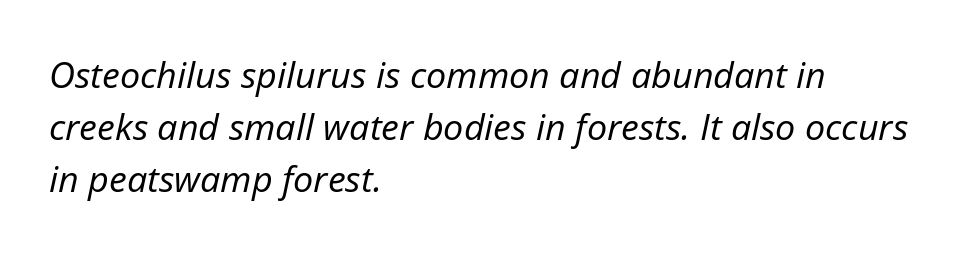
{"italic": "yes", "lean": "right", "slant_degrees": 12, "bold": "no", "weight": "regular", "width": "normal", "stroke_contrast": "low", "x_height": "medium", "monospaced": "no", "underline": "no", "align": "left", "line_spacing": "normal", "line_spacing_ratio": 1.45, "letter_spacing": "normal", "letter_spacing_em": 0.0, "glyph_px": 36}
